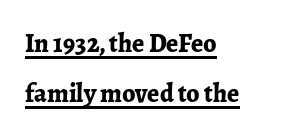
{"italic": "no", "bold": "yes", "underline": "yes", "align": "left", "line_spacing": "loose", "line_spacing_ratio": 1.92, "letter_spacing": "normal", "letter_spacing_em": 0.0, "glyph_px": 26}
